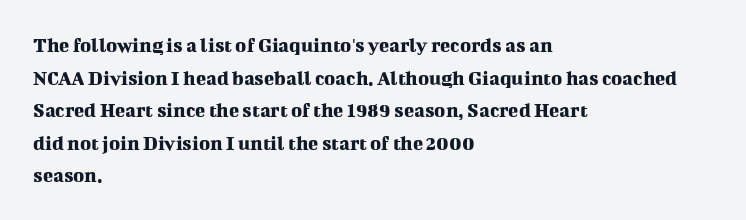
The line-height multiplier appears to be the usual default. Posture: straight, roman, zero tilt. This sample uses plain, unmodified letter spacing. No word sits above an underline.
